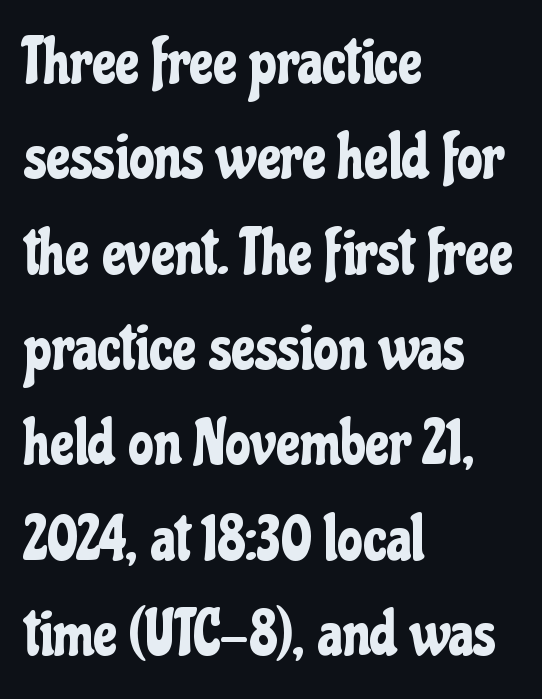
Q: Is the text italic (slanted)? A: No, it is upright.
Q: Is the typeface a serif or a sans-serif typeface? A: Sans-serif.
Q: Is the text underlined? A: No.
Q: How is the paragraph aligned? A: Left-aligned.
Q: Is the spacing between letters normal or unusually wide? A: Normal.
Q: Is the spacing between lines tight, normal or loose? A: Normal.
Q: Width (condensed, normal, or wide)? A: Condensed.
Q: Stroke contrast? A: Low.
Q: x-height? A: Medium.
Q: Monospaced? A: No.
